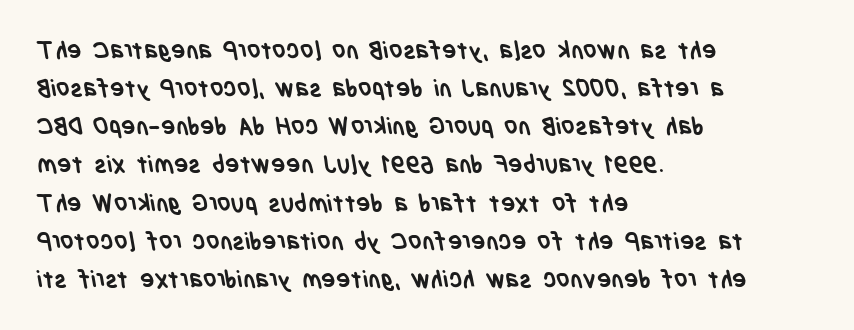
Q: Is the text bold? A: Yes.
Q: Is the text underlined? A: No.
Q: How is the paragraph aligned? A: Left-aligned.
Q: Is the spacing between letters normal or unusually wide? A: Normal.
Q: Is the spacing between lines tight, normal or loose? A: Normal.
